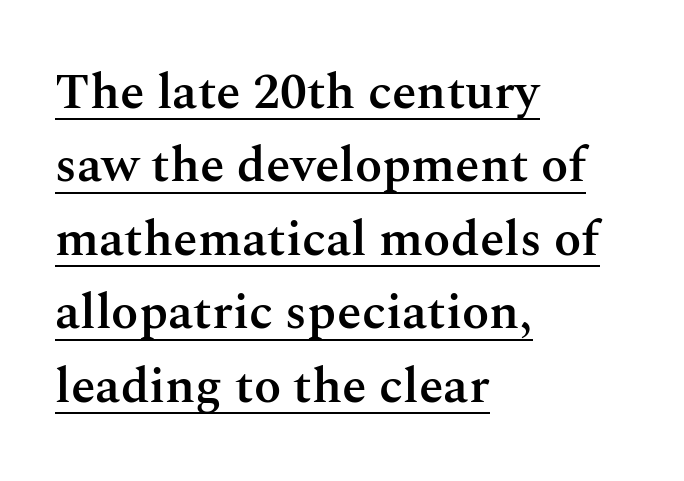
Q: Is the text bold? A: Semi-bold.
Q: Is the text italic (slanted)? A: No, it is upright.
Q: Is the typeface a serif or a sans-serif typeface? A: Serif.
Q: Is the text underlined? A: Yes.
Q: How is the paragraph aligned? A: Left-aligned.
Q: Is the spacing between letters normal or unusually wide? A: Normal.
Q: Is the spacing between lines tight, normal or loose? A: Normal.
Q: Width (condensed, normal, or wide)? A: Normal.
Q: Stroke contrast? A: Medium.
Q: x-height? A: Medium.
Q: Monospaced? A: No.
